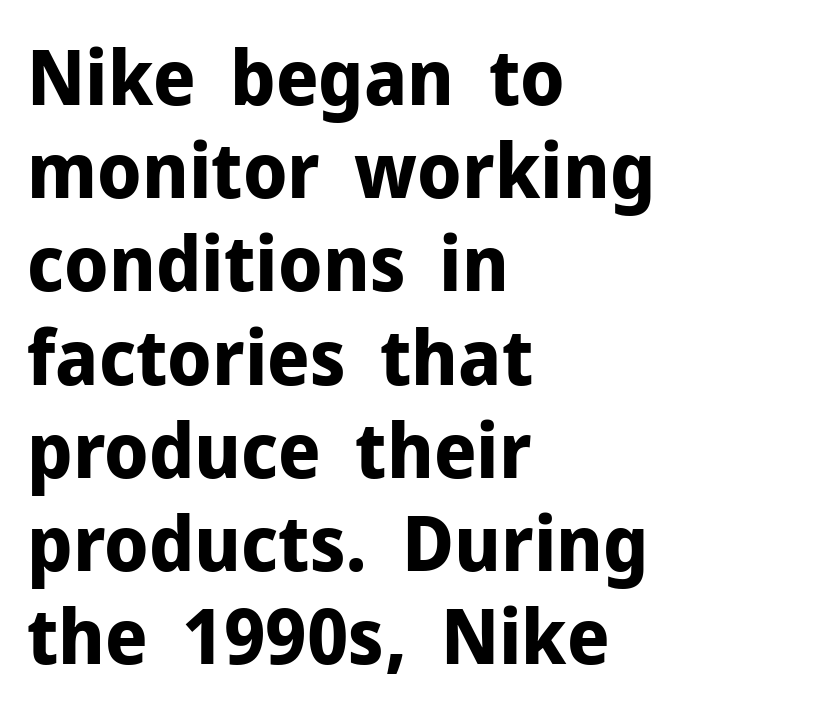
Q: Is the text bold? A: Yes.
Q: Is the text italic (slanted)? A: No, it is upright.
Q: Is the typeface a serif or a sans-serif typeface? A: Sans-serif.
Q: Is the text underlined? A: No.
Q: How is the paragraph aligned? A: Left-aligned.
Q: Is the spacing between letters normal or unusually wide? A: Normal.
Q: Width (condensed, normal, or wide)? A: Normal.
Q: Stroke contrast? A: Low.
Q: x-height? A: Medium.
Q: Monospaced? A: No.
